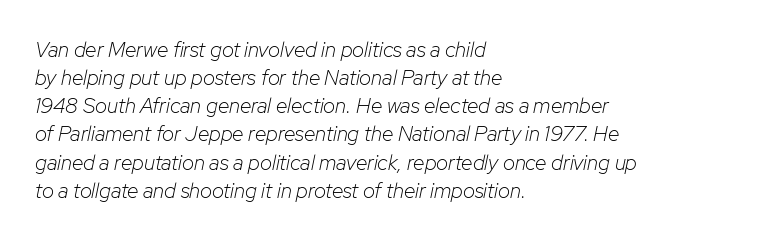
Q: Is the text bold? A: No.
Q: Is the text italic (slanted)? A: Yes, it leans right by about 12 degrees.
Q: Is the text underlined? A: No.
Q: How is the paragraph aligned? A: Left-aligned.
Q: Is the spacing between letters normal or unusually wide? A: Normal.
Q: Is the spacing between lines tight, normal or loose? A: Normal.
